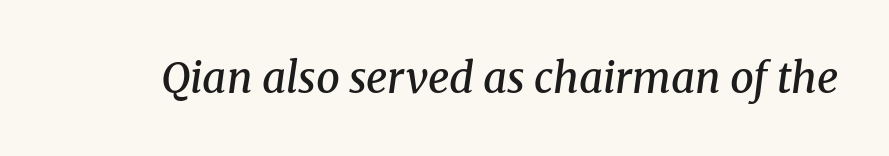
The image shows 42 px semibold serif type, italic (leaning right); set normal letter spacing, not underlined; medium stroke contrast and a medium x-height.
